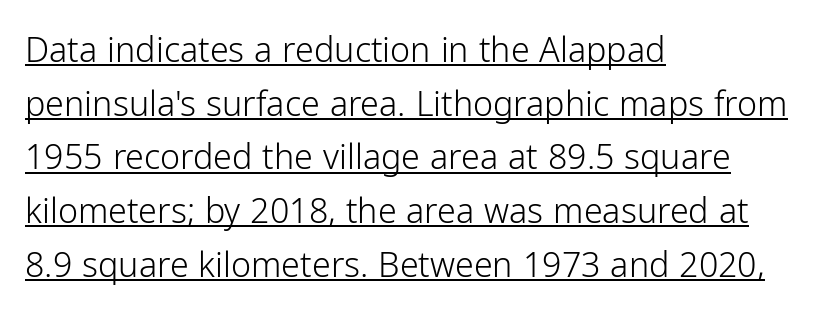
Each word holds together tightly as a unit, with standard inter-letter gaps. Spacing verdict: proportional, widths tailored to each character. Horizontally, the lines are justified to the leading edge only. Each new line begins a customary step beneath the previous one.
